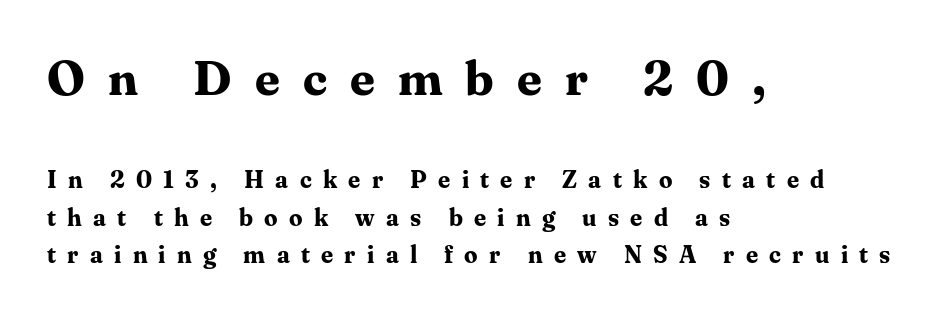
Reading top to bottom, the characters get smaller at the block break. Is this a sans? No — the strokes have serifs. The lettering stays uniformly vertical, giving the passage a roman look. Does extra space separate the letters? Yes, quite a lot of it.
